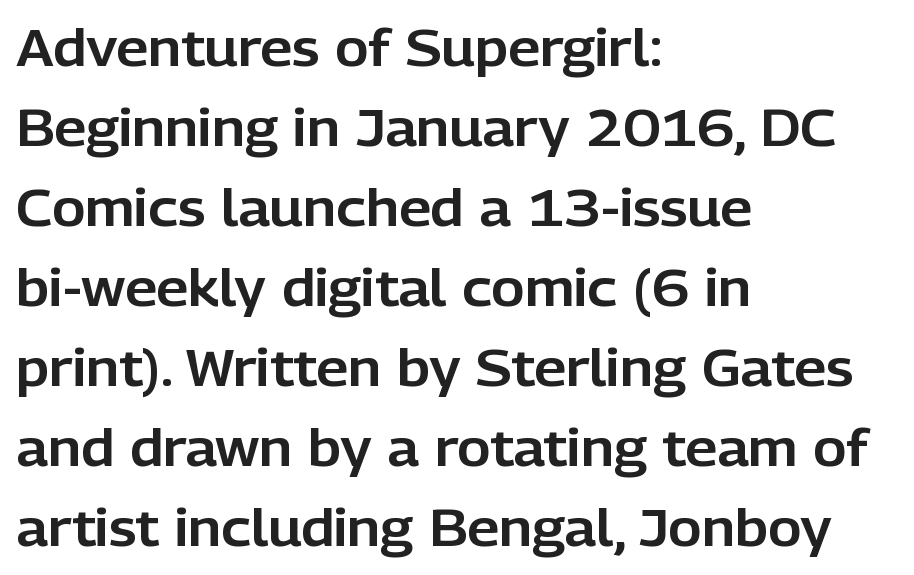
The image shows 51 px sans-serif type, upright; set left-aligned, normal line spacing (1.57x), normal letter spacing, not underlined; low stroke contrast and a medium x-height.
